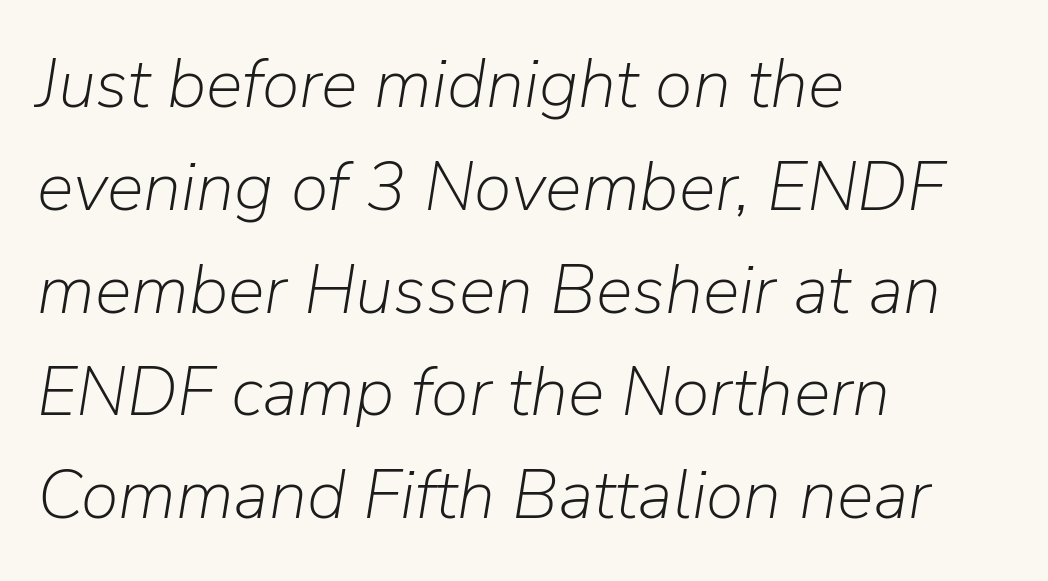
Q: Is the text bold? A: No.
Q: Is the text italic (slanted)? A: Yes, it leans right by about 9 degrees.
Q: Is the text underlined? A: No.
Q: How is the paragraph aligned? A: Left-aligned.
Q: Is the spacing between letters normal or unusually wide? A: Normal.
Q: Is the spacing between lines tight, normal or loose? A: Normal.
Q: Width (condensed, normal, or wide)? A: Normal.
Q: Stroke contrast? A: Low.
Q: x-height? A: Medium.
Q: Monospaced? A: No.
